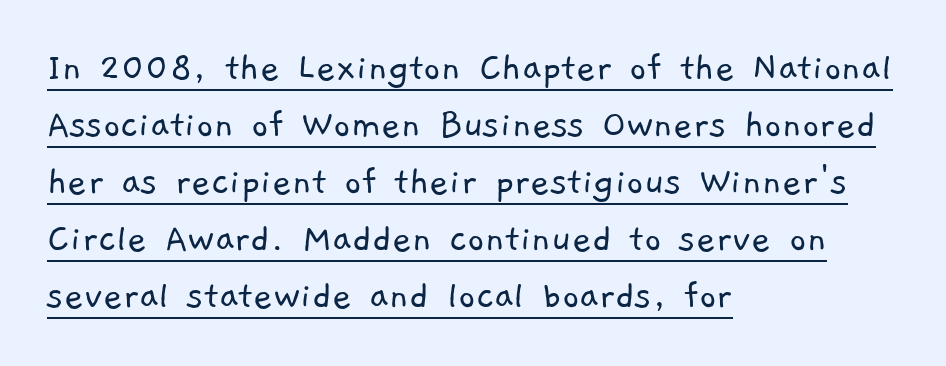
The image shows 42 px light sans-serif type; set left-aligned, normal line spacing (1.36x), normal letter spacing, underlined; low stroke contrast and a medium x-height.
